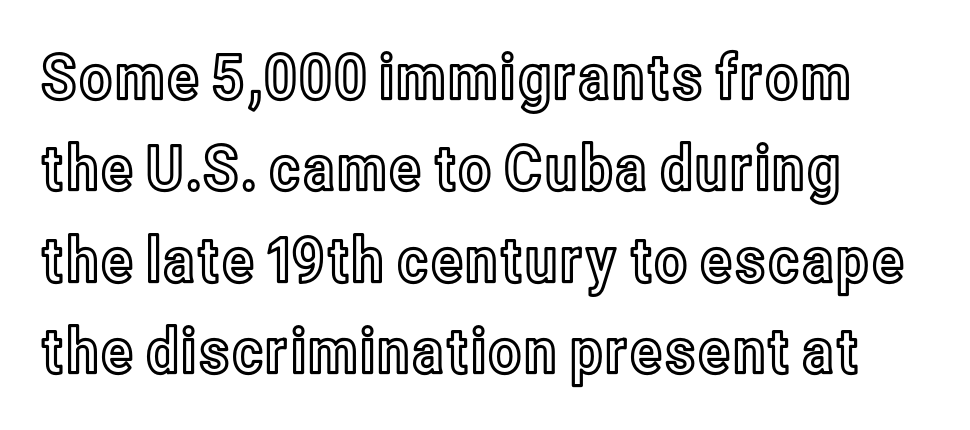
The image shows 63 px condensed type, upright; set normal line spacing (1.45x), normal letter spacing, not underlined; a medium x-height.
